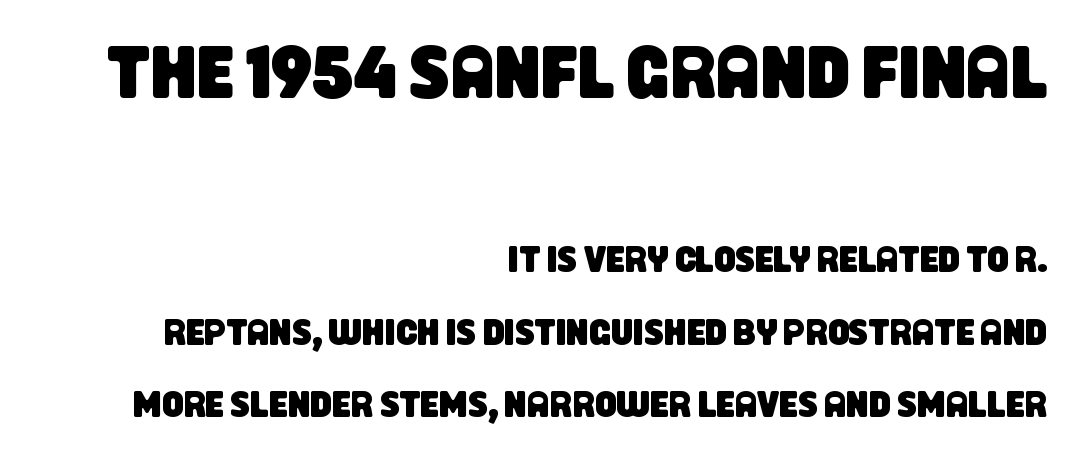
The characters display no serif detailing; their extremities are plain. This block would shrink considerably if given ordinary leading; it's expanded now. Check the space under the baseline: it is left empty. These lines are rendered in a variable-pitch font.
